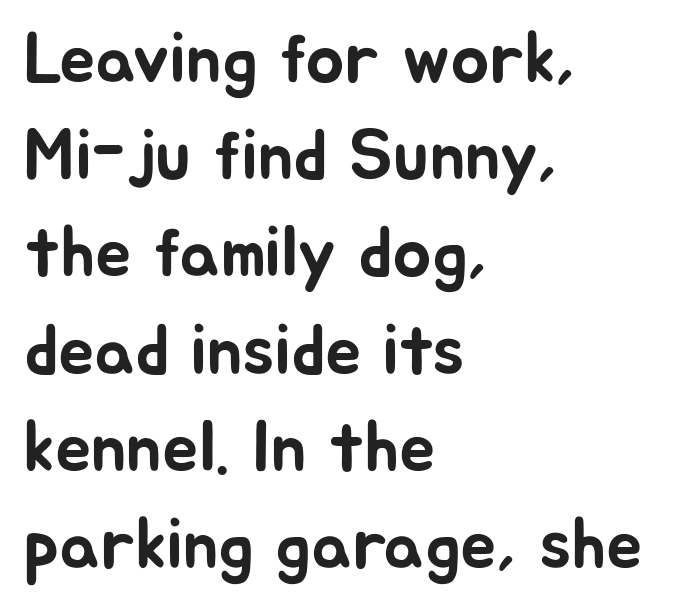
{"serif": "no", "italic": "no", "width": "normal", "stroke_contrast": "low", "x_height": "medium", "monospaced": "no", "underline": "no", "align": "left", "line_spacing": "normal", "line_spacing_ratio": 1.35, "letter_spacing": "normal", "letter_spacing_em": 0.0, "glyph_px": 72}
